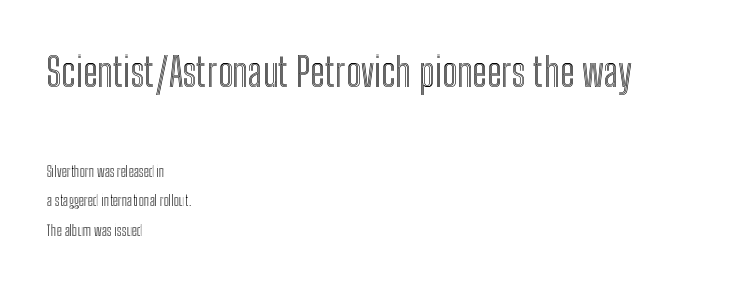
The image shows 40 px condensed type, upright; set left-aligned, loose line spacing (2.1x), normal letter spacing, not underlined; the first (top) block is 2.86x larger; a medium x-height.
